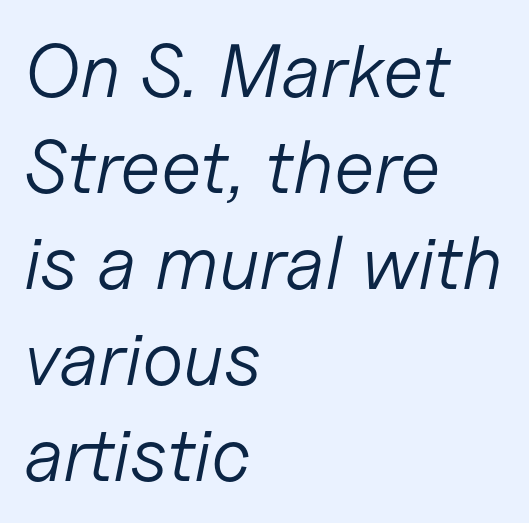
Q: Is the text bold? A: No.
Q: Is the text italic (slanted)? A: Yes, it leans right by about 11 degrees.
Q: Is the text underlined? A: No.
Q: How is the paragraph aligned? A: Left-aligned.
Q: Is the spacing between letters normal or unusually wide? A: Normal.
Q: Is the spacing between lines tight, normal or loose? A: Normal.
Q: Width (condensed, normal, or wide)? A: Normal.
Q: Stroke contrast? A: Low.
Q: x-height? A: Medium.
Q: Monospaced? A: No.
